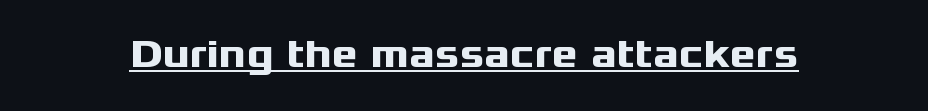
Q: Is the text bold? A: Yes.
Q: Is the text italic (slanted)? A: No, it is upright.
Q: Is the typeface a serif or a sans-serif typeface? A: Sans-serif.
Q: Is the text underlined? A: Yes.
Q: Is the spacing between letters normal or unusually wide? A: Normal.
Q: Width (condensed, normal, or wide)? A: Wide.
Q: Stroke contrast? A: Medium.
Q: x-height? A: Medium.
Q: Monospaced? A: No.
